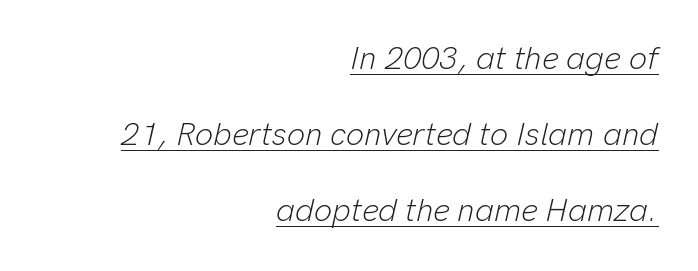
The line-height multiplier appears high, well above default. The glyphs are accompanied by a horizontal stroke just below them. Characters are canted at an angle relative to the baseline's perpendicular. Character widths vary here, with narrow letters taking less room than wide ones. In CSS terms this would be text-align: right.
